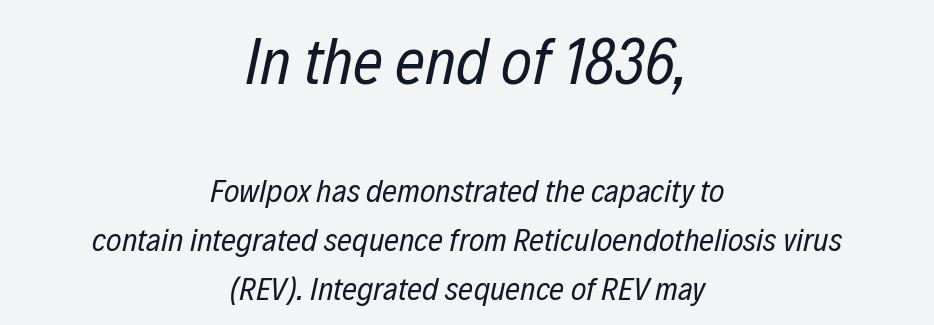
Q: Is the text bold? A: No.
Q: Is the text italic (slanted)? A: Yes, it leans right by about 12 degrees.
Q: Is the text underlined? A: No.
Q: How is the paragraph aligned? A: Centered.
Q: Is the spacing between letters normal or unusually wide? A: Normal.
Q: Is the spacing between lines tight, normal or loose? A: Normal.
Q: Which block of text is set in a larger size, the first (top) or the second (bottom)? A: The first (top) one.
Q: Width (condensed, normal, or wide)? A: Condensed.
Q: Stroke contrast? A: Low.
Q: x-height? A: Medium.
Q: Monospaced? A: No.
